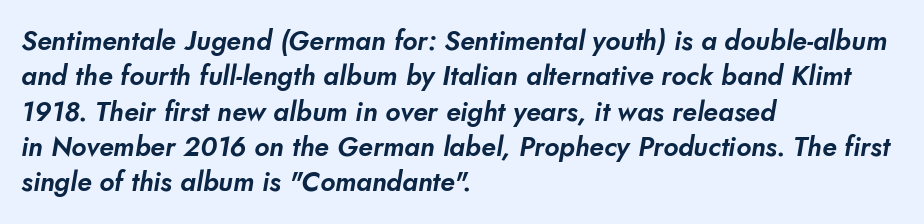
Leftover space on each line is placed entirely after the last word. Short note: letters normally spaced. The zone under the glyphs is completely vacant. What's the leading like? Ordinary, nothing unusual.
